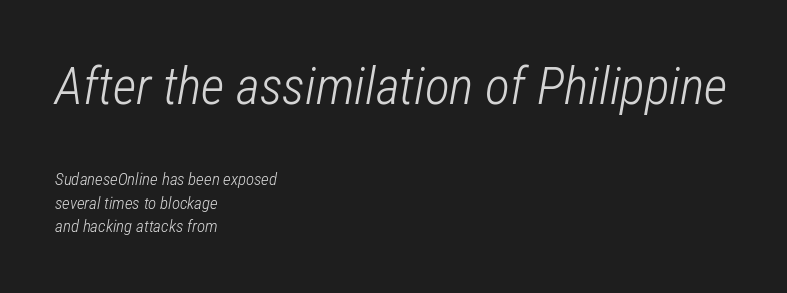
Whoever set this chose a conventional vertical rhythm. Weight: regular or lighter. Two sizes are in play, and the larger belongs to the first block. Is this a fixed-width face? No — the glyphs have proportional, varying widths. This rendering leaves character spacing at its baseline value. An italicized treatment has been applied to the whole sample.
